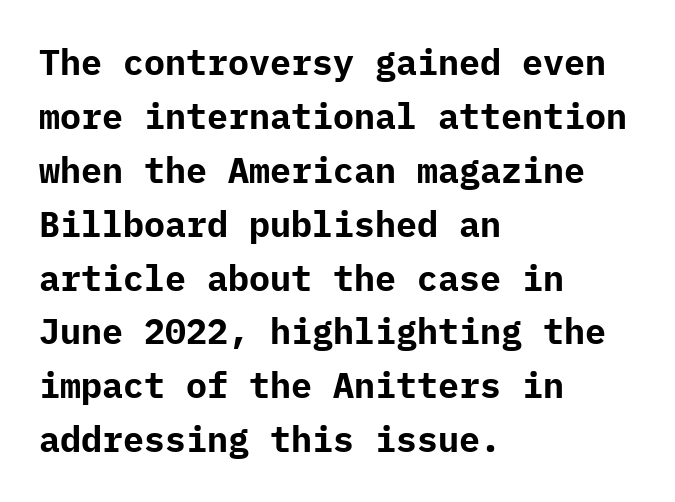
The gap between lines stays unmarked. Default kerning and tracking; the words read as compact shapes. Compared with typical paragraphs, the rows here are spaced about the same. Caption: multi-line text, flush left, ragged right. In terms of posture, this sample is upright. No feet cap the strokes, marking this as sans-serif type.
